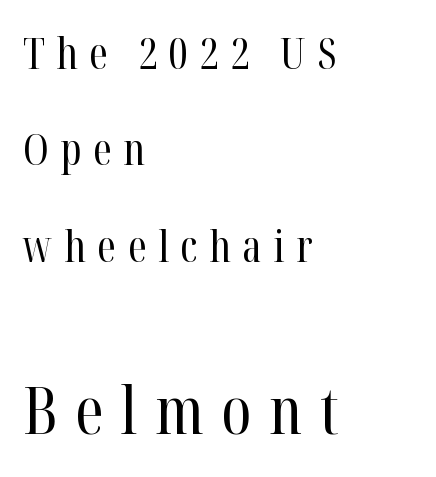
{"serif": "yes", "italic": "no", "bold": "no", "weight": "regular", "width": "condensed", "stroke_contrast": "high", "x_height": "medium", "monospaced": "no", "underline": "no", "align": "left", "line_spacing": "loose", "line_spacing_ratio": 2.24, "letter_spacing": "wide", "letter_spacing_em": 0.27, "larger_block": "second", "size_ratio": 1.51, "glyph_px": 65}
